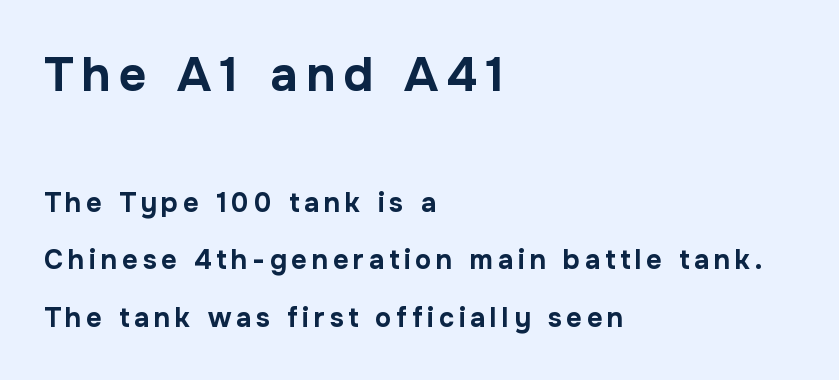
Q: Is the text bold? A: Yes.
Q: Is the text italic (slanted)? A: No, it is upright.
Q: Is the typeface a serif or a sans-serif typeface? A: Sans-serif.
Q: Is the text underlined? A: No.
Q: How is the paragraph aligned? A: Left-aligned.
Q: Is the spacing between lines tight, normal or loose? A: Loose.
Q: Which block of text is set in a larger size, the first (top) or the second (bottom)? A: The first (top) one.
Q: Width (condensed, normal, or wide)? A: Normal.
Q: Stroke contrast? A: Low.
Q: x-height? A: Medium.
Q: Monospaced? A: No.
